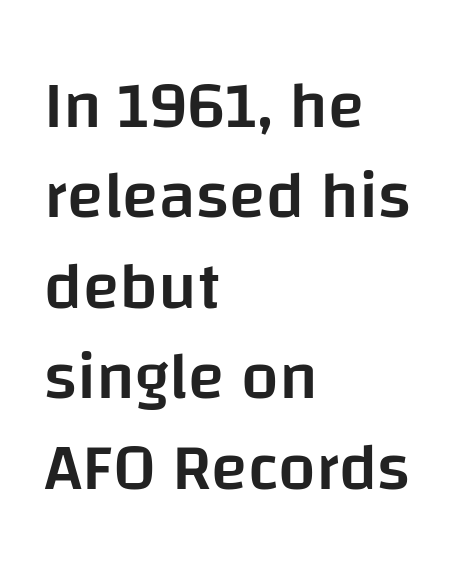
Q: Is the text bold? A: Semi-bold.
Q: Is the text italic (slanted)? A: No, it is upright.
Q: Is the typeface a serif or a sans-serif typeface? A: Sans-serif.
Q: Is the text underlined? A: No.
Q: How is the paragraph aligned? A: Left-aligned.
Q: Is the spacing between letters normal or unusually wide? A: Normal.
Q: Is the spacing between lines tight, normal or loose? A: Normal.
Q: Width (condensed, normal, or wide)? A: Normal.
Q: Stroke contrast? A: Low.
Q: x-height? A: Large.
Q: Monospaced? A: No.
